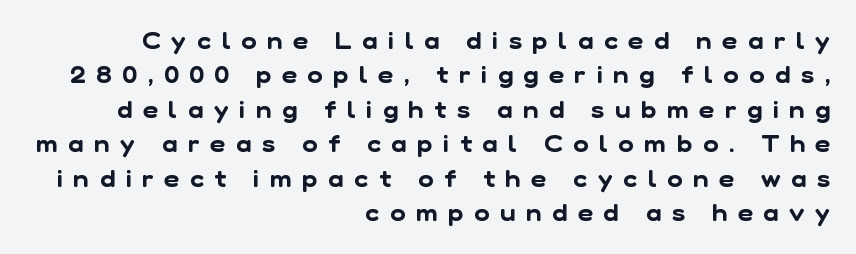
The image shows 23 px text type; set right-aligned, normal line spacing (1.5x), unusually wide letter spacing (+0.47 em), not underlined.
